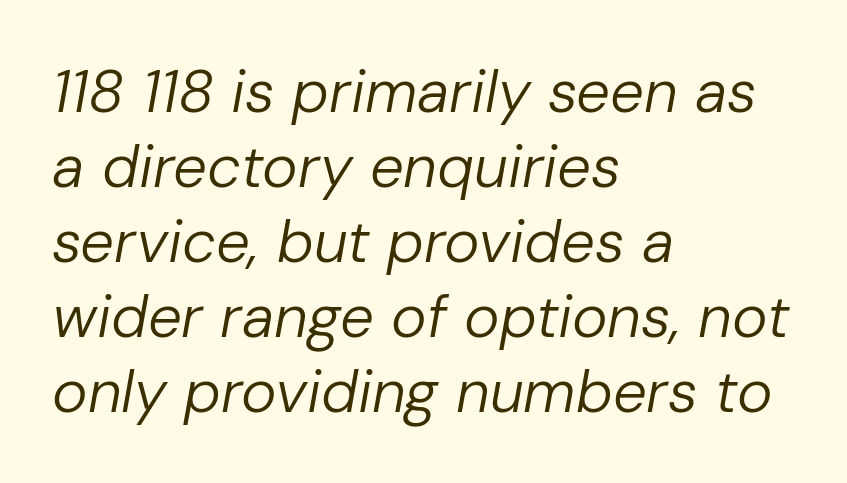
Q: Is the text bold? A: No.
Q: Is the text italic (slanted)? A: Yes, it leans right by about 10 degrees.
Q: Is the text underlined? A: No.
Q: How is the paragraph aligned? A: Left-aligned.
Q: Is the spacing between letters normal or unusually wide? A: Normal.
Q: Is the spacing between lines tight, normal or loose? A: Normal.
Q: Width (condensed, normal, or wide)? A: Normal.
Q: Stroke contrast? A: Low.
Q: x-height? A: Medium.
Q: Monospaced? A: No.
